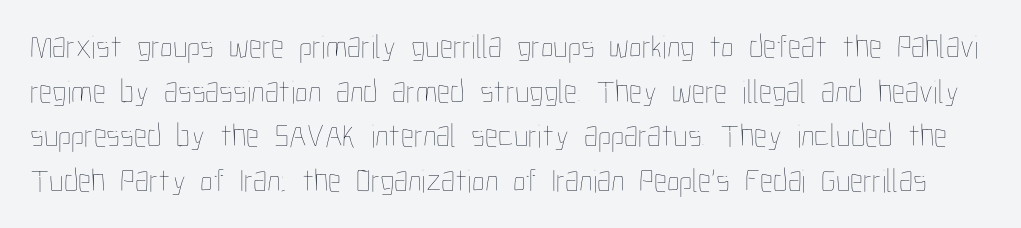
The image shows 33 px thin, condensed type, upright; set normal line spacing (1.35x), normal letter spacing, not underlined; low stroke contrast and a medium x-height.
